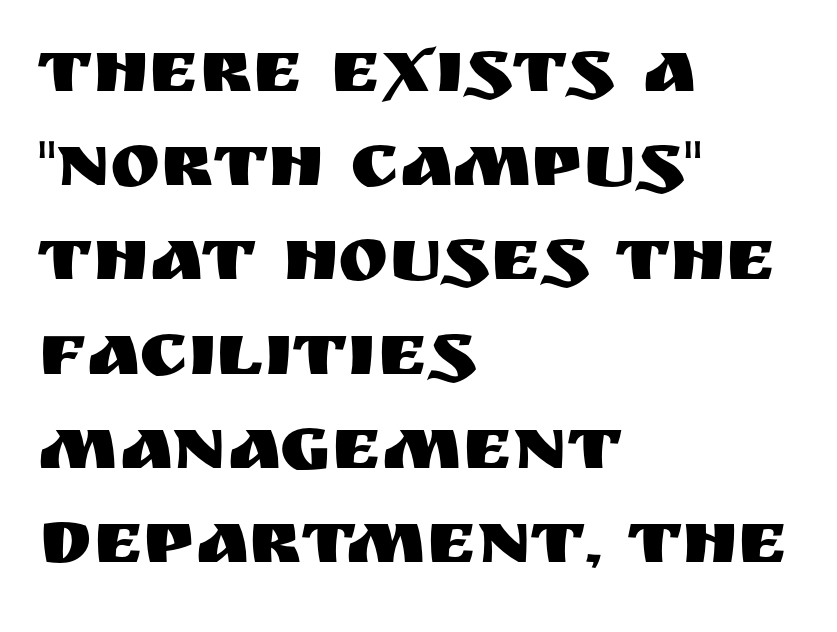
{"serif": "no", "italic": "no", "width": "normal", "stroke_contrast": "medium", "x_height": "large", "monospaced": "no", "underline": "no", "align": "left", "line_spacing_ratio": 1.24, "letter_spacing": "normal", "letter_spacing_em": 0.0, "glyph_px": 76}
